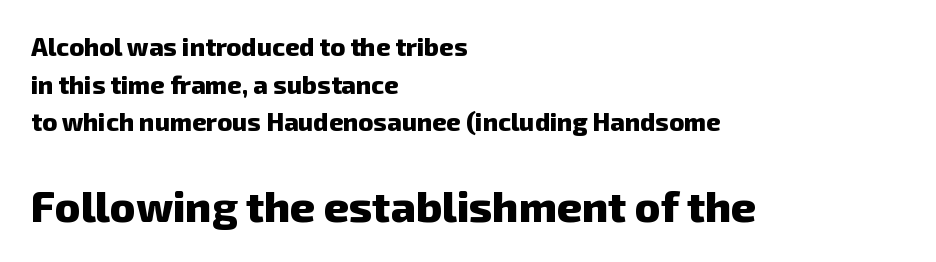
Each row of text sits above clean, open space. The letters carry no serifs — their stems end cleanly without finishing strokes. You could call the tracking neutral — neither tight nor loose. The lines are quadded left. These lines sit exactly where default settings would place them. Heavy, bold letterforms.
